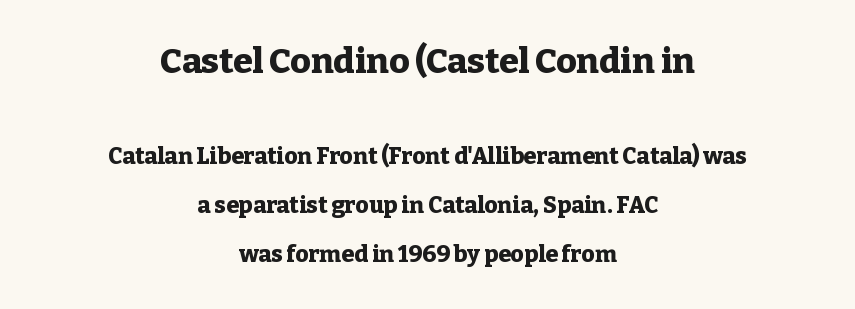
Q: Is the text bold? A: Yes.
Q: Is the text italic (slanted)? A: No, it is upright.
Q: Is the typeface a serif or a sans-serif typeface? A: Serif.
Q: Is the text underlined? A: No.
Q: How is the paragraph aligned? A: Centered.
Q: Is the spacing between letters normal or unusually wide? A: Normal.
Q: Is the spacing between lines tight, normal or loose? A: Loose.
Q: Which block of text is set in a larger size, the first (top) or the second (bottom)? A: The first (top) one.
Q: Width (condensed, normal, or wide)? A: Normal.
Q: Stroke contrast? A: Low.
Q: x-height? A: Medium.
Q: Monospaced? A: No.
